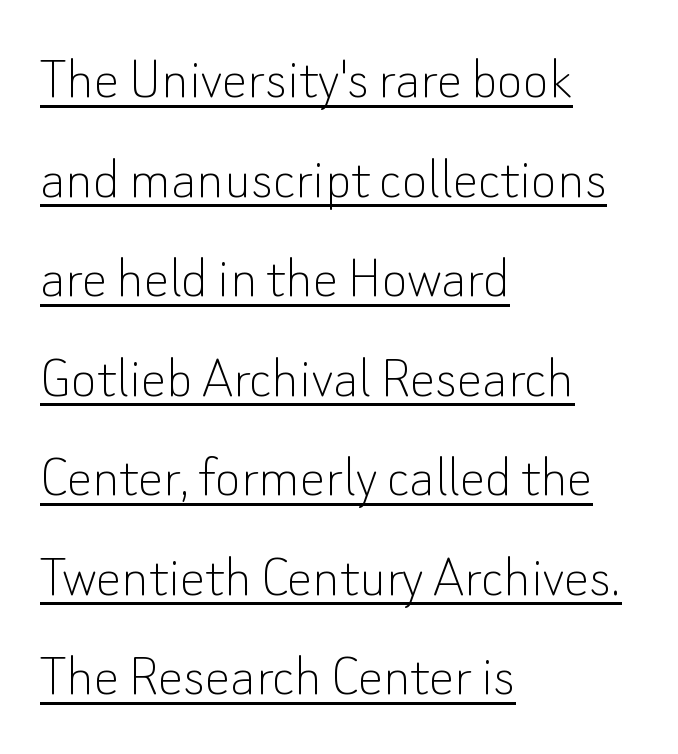
The image shows 63 px thin sans-serif type, upright; set left-aligned, normal line spacing (1.58x), normal letter spacing, underlined; low stroke contrast and a small x-height.
